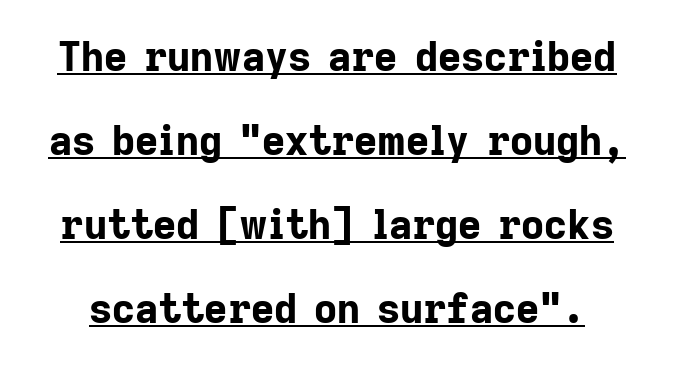
{"serif": "no", "italic": "no", "bold": "yes", "weight": "bold", "width": "normal", "stroke_contrast": "low", "x_height": "medium", "monospaced": "no", "underline": "yes", "line_spacing": "loose", "line_spacing_ratio": 2.1, "letter_spacing": "normal", "letter_spacing_em": 0.0, "glyph_px": 40}
